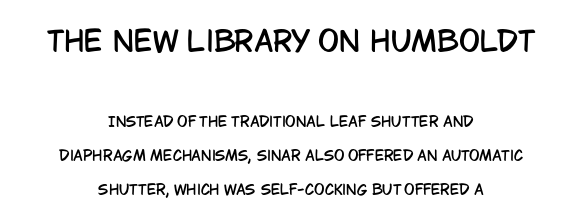
{"serif": "no", "italic": "no", "width": "condensed", "stroke_contrast": "low", "x_height": "large", "monospaced": "no", "underline": "no", "align": "center", "line_spacing": "loose", "line_spacing_ratio": 2.42, "letter_spacing": "normal", "letter_spacing_em": 0.0, "larger_block": "first", "size_ratio": 2.0, "glyph_px": 28}
